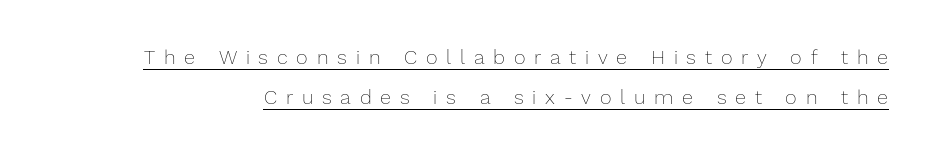
Quick note: interline space is abundant. What stands out about the letter spacing? Its width — letters are far apart. Nothing heavy about these letters — not bold at all. The sample's only ornament is a line tracing under the words. The letters stand straight up with perfectly vertical stems.
